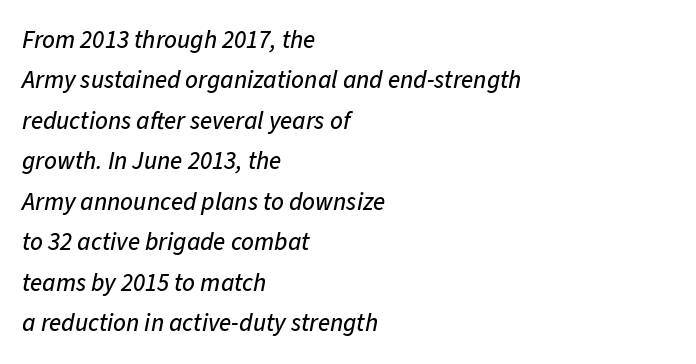
Q: Is the text italic (slanted)? A: Yes, it leans right by about 11 degrees.
Q: Is the text underlined? A: No.
Q: How is the paragraph aligned? A: Left-aligned.
Q: Is the spacing between letters normal or unusually wide? A: Normal.
Q: Is the spacing between lines tight, normal or loose? A: Normal.
